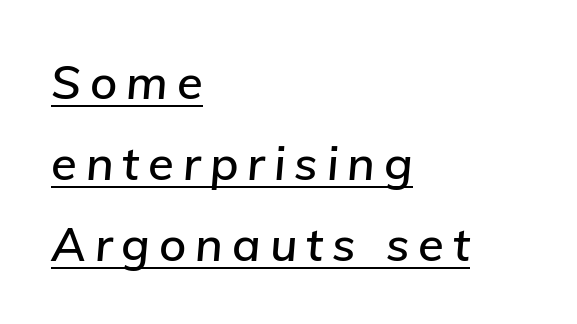
Q: Is the text italic (slanted)? A: Yes, it leans right by about 5 degrees.
Q: Is the text underlined? A: Yes.
Q: How is the paragraph aligned? A: Left-aligned.
Q: Width (condensed, normal, or wide)? A: Normal.
Q: Stroke contrast? A: Low.
Q: x-height? A: Medium.
Q: Monospaced? A: No.
